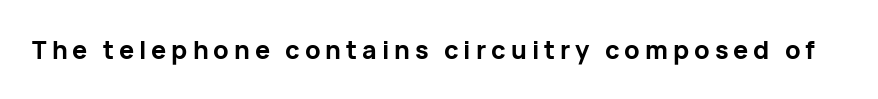
Q: Is the text bold? A: Yes.
Q: Is the text italic (slanted)? A: No, it is upright.
Q: Is the text underlined? A: No.
Q: Is the spacing between letters normal or unusually wide? A: Unusually wide.
